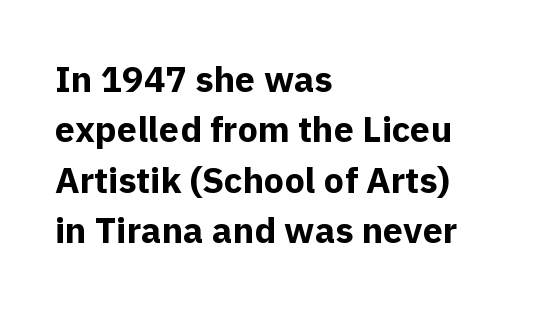
Q: Is the text bold? A: Yes.
Q: Is the text italic (slanted)? A: No, it is upright.
Q: Is the typeface a serif or a sans-serif typeface? A: Sans-serif.
Q: Is the text underlined? A: No.
Q: How is the paragraph aligned? A: Left-aligned.
Q: Is the spacing between letters normal or unusually wide? A: Normal.
Q: Is the spacing between lines tight, normal or loose? A: Normal.
Q: Width (condensed, normal, or wide)? A: Normal.
Q: x-height? A: Medium.
Q: Monospaced? A: No.
